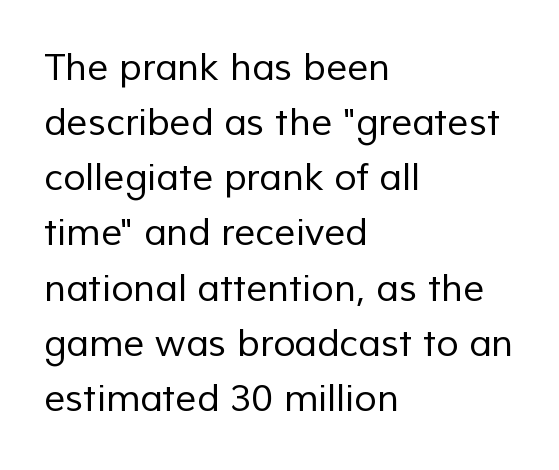
Q: Is the text bold? A: No.
Q: Is the typeface a serif or a sans-serif typeface? A: Sans-serif.
Q: Is the text underlined? A: No.
Q: How is the paragraph aligned? A: Left-aligned.
Q: Is the spacing between letters normal or unusually wide? A: Normal.
Q: Is the spacing between lines tight, normal or loose? A: Normal.
Q: Width (condensed, normal, or wide)? A: Normal.
Q: Stroke contrast? A: Low.
Q: x-height? A: Medium.
Q: Monospaced? A: No.
